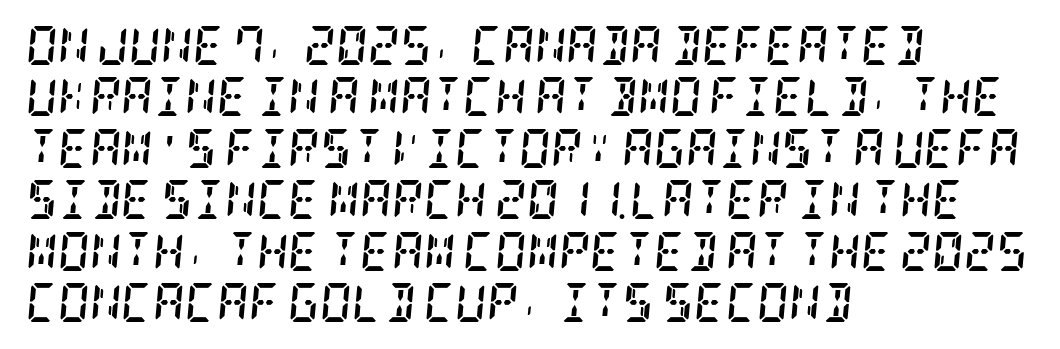
Clear beneath every line of the passage. The designer went with a serif here, giving each stem small feet. On the weight axis this lands at bold, roughly 700. Between one letter and the next there's only the usual sliver of space.
